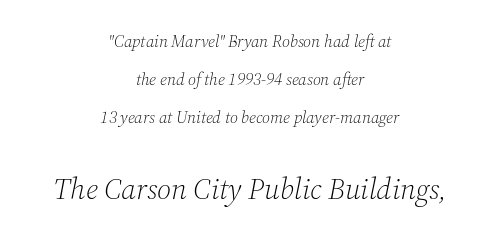
Q: Is the text bold? A: No.
Q: Is the text italic (slanted)? A: Yes, it leans right by about 12 degrees.
Q: Is the typeface a serif or a sans-serif typeface? A: Serif.
Q: Is the text underlined? A: No.
Q: How is the paragraph aligned? A: Centered.
Q: Is the spacing between letters normal or unusually wide? A: Normal.
Q: Is the spacing between lines tight, normal or loose? A: Loose.
Q: Which block of text is set in a larger size, the first (top) or the second (bottom)? A: The second (bottom) one.
Q: Width (condensed, normal, or wide)? A: Normal.
Q: Stroke contrast? A: Medium.
Q: x-height? A: Medium.
Q: Monospaced? A: No.
